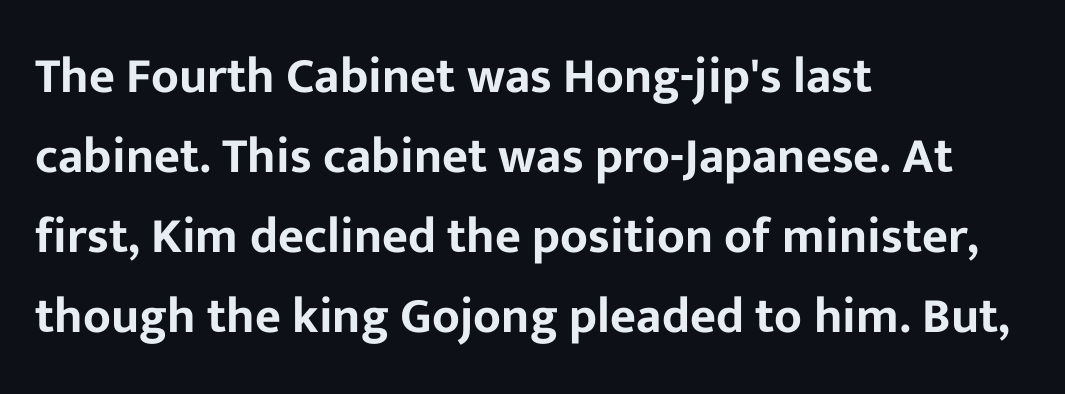
Q: Is the text italic (slanted)? A: No, it is upright.
Q: Is the typeface a serif or a sans-serif typeface? A: Sans-serif.
Q: Is the text underlined? A: No.
Q: How is the paragraph aligned? A: Left-aligned.
Q: Is the spacing between letters normal or unusually wide? A: Normal.
Q: Is the spacing between lines tight, normal or loose? A: Normal.
Q: Width (condensed, normal, or wide)? A: Normal.
Q: Stroke contrast? A: Low.
Q: x-height? A: Medium.
Q: Monospaced? A: No.
